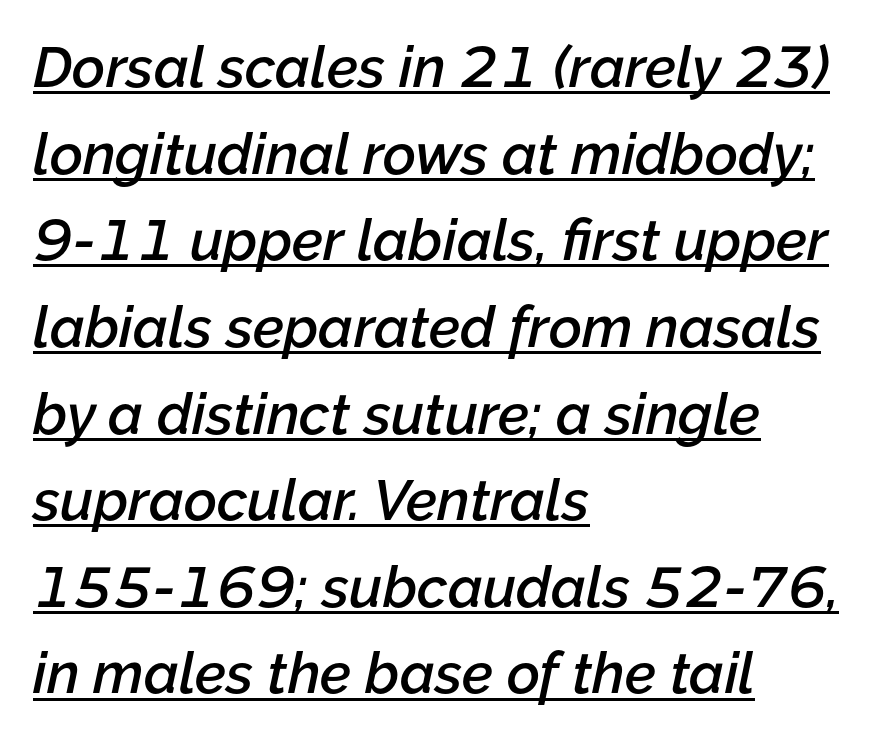
Q: Is the text bold? A: Semi-bold.
Q: Is the text italic (slanted)? A: Yes, it leans right by about 12 degrees.
Q: Is the text underlined? A: Yes.
Q: How is the paragraph aligned? A: Left-aligned.
Q: Is the spacing between letters normal or unusually wide? A: Normal.
Q: Is the spacing between lines tight, normal or loose? A: Normal.
Q: Width (condensed, normal, or wide)? A: Normal.
Q: Stroke contrast? A: Low.
Q: x-height? A: Medium.
Q: Monospaced? A: No.
